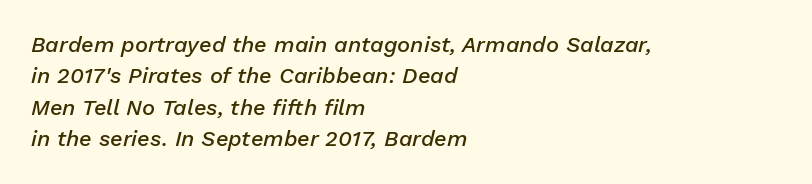
This is moderately heavy type, rendered in semibold. Words appear dense and cohesive because spacing is normal. When letters slant like this, we call the style italic. Layout note: lines flush left. Check the space under the baseline: it is left empty. The space between consecutive lines is moderate.
